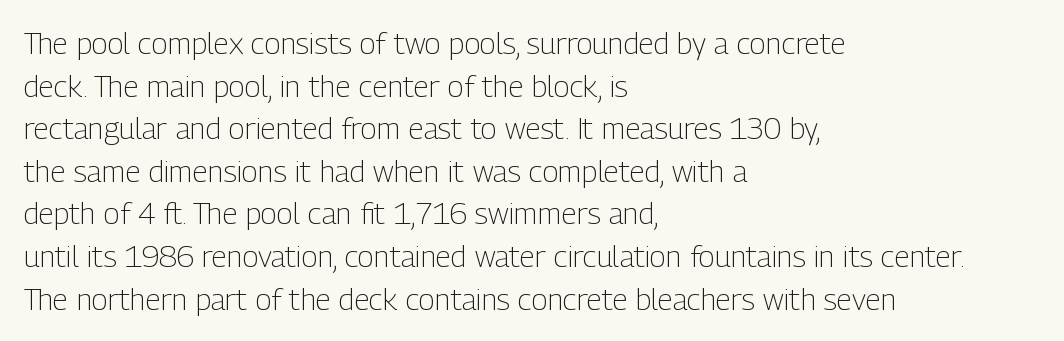
{"serif": "no", "italic": "no", "bold": "no", "weight": "light", "width": "condensed", "stroke_contrast": "low", "x_height": "medium", "monospaced": "no", "underline": "no", "align": "left", "line_spacing": "normal", "line_spacing_ratio": 1.42, "letter_spacing": "normal", "letter_spacing_em": 0.0, "glyph_px": 30}
